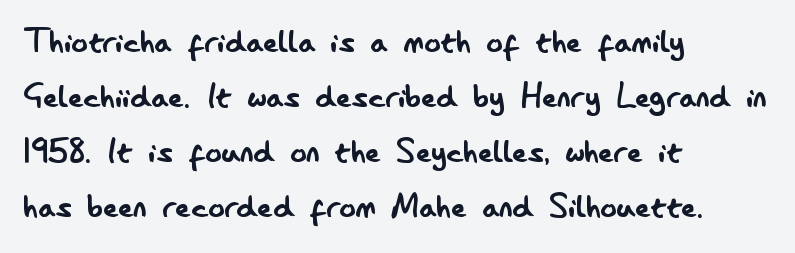
The image shows 41 px regular-weight, condensed sans-serif type, upright; set left-aligned, normal line spacing (1.34x), normal letter spacing, not underlined; low stroke contrast and a small x-height.
